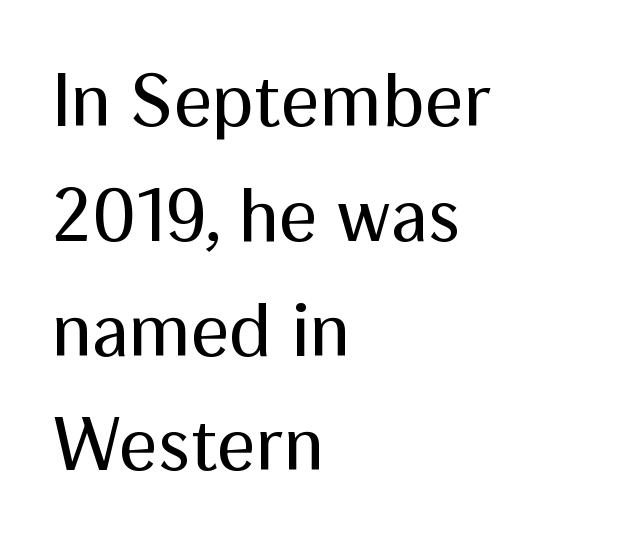
{"serif": "no", "italic": "no", "bold": "no", "weight": "regular", "width": "normal", "stroke_contrast": "medium", "x_height": "medium", "monospaced": "no", "underline": "no", "align": "left", "line_spacing": "normal", "line_spacing_ratio": 1.51, "letter_spacing": "normal", "letter_spacing_em": 0.0, "glyph_px": 76}
